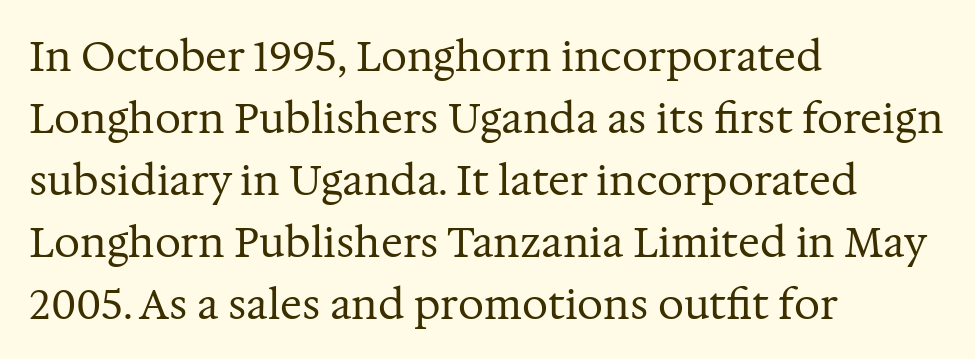
Q: Is the text bold? A: No.
Q: Is the text italic (slanted)? A: No, it is upright.
Q: Is the typeface a serif or a sans-serif typeface? A: Serif.
Q: Is the text underlined? A: No.
Q: How is the paragraph aligned? A: Left-aligned.
Q: Is the spacing between letters normal or unusually wide? A: Normal.
Q: Is the spacing between lines tight, normal or loose? A: Normal.
Q: Width (condensed, normal, or wide)? A: Normal.
Q: Stroke contrast? A: Medium.
Q: x-height? A: Medium.
Q: Monospaced? A: No.
